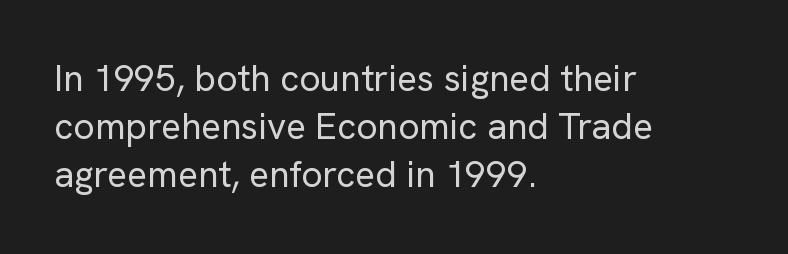
{"serif": "no", "italic": "no", "bold": "no", "weight": "regular", "width": "normal", "stroke_contrast": "low", "x_height": "medium", "monospaced": "no", "underline": "no", "align": "left", "line_spacing": "normal", "line_spacing_ratio": 1.3, "letter_spacing": "normal", "letter_spacing_em": 0.0, "glyph_px": 37}
